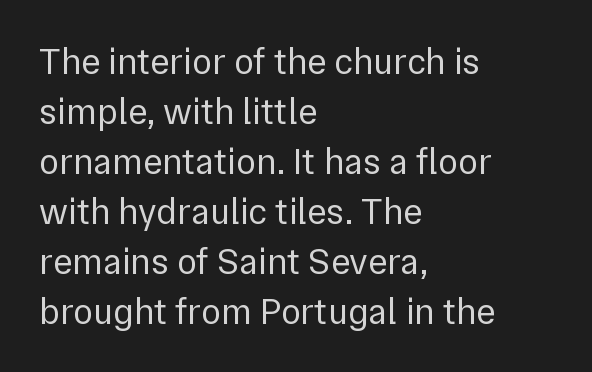
Q: Is the text bold? A: No.
Q: Is the text italic (slanted)? A: No, it is upright.
Q: Is the typeface a serif or a sans-serif typeface? A: Sans-serif.
Q: Is the text underlined? A: No.
Q: How is the paragraph aligned? A: Left-aligned.
Q: Is the spacing between letters normal or unusually wide? A: Normal.
Q: Is the spacing between lines tight, normal or loose? A: Normal.
Q: Width (condensed, normal, or wide)? A: Normal.
Q: Stroke contrast? A: Low.
Q: x-height? A: Medium.
Q: Monospaced? A: No.
